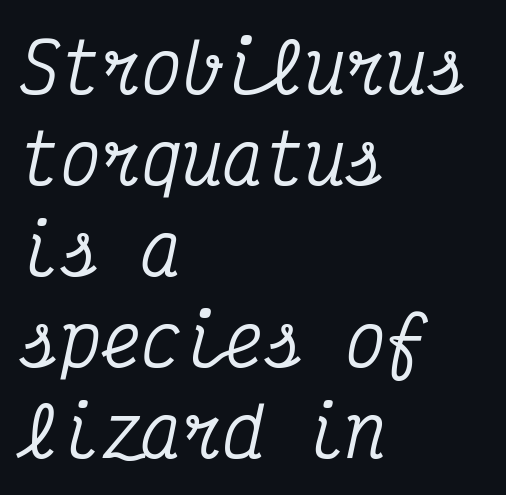
The letters sit at their default tracking, neither squeezed nor spread. A typesetter would call this leading conventional body-copy spacing. These lines are rendered in a fixed-pitch font. Italic? Definitely — the glyphs are oblique. Does the copy run flush right? No — it runs flush left. The baseline area is clear.
